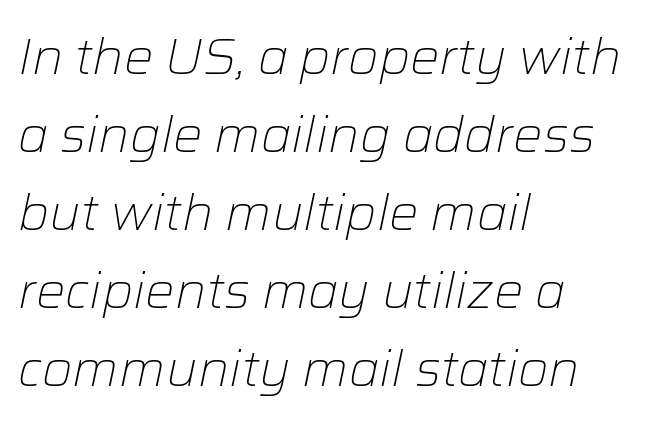
Q: Is the text bold? A: No.
Q: Is the text italic (slanted)? A: Yes, it leans right by about 12 degrees.
Q: Is the text underlined? A: No.
Q: How is the paragraph aligned? A: Left-aligned.
Q: Is the spacing between letters normal or unusually wide? A: Normal.
Q: Is the spacing between lines tight, normal or loose? A: Normal.
Q: Width (condensed, normal, or wide)? A: Normal.
Q: Stroke contrast? A: Low.
Q: x-height? A: Medium.
Q: Monospaced? A: No.
